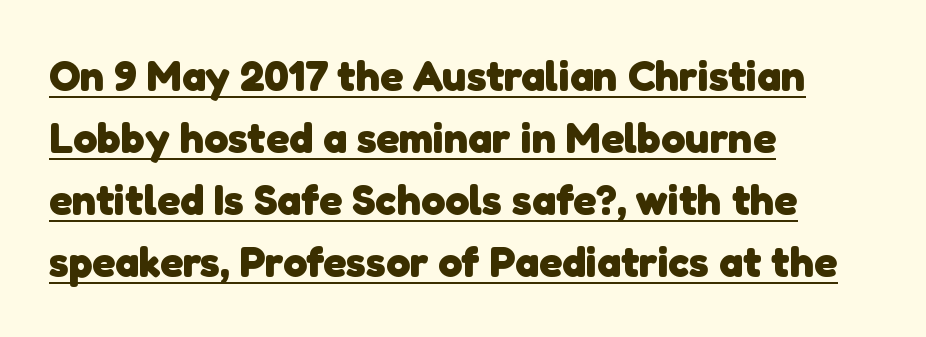
How are the letters spaced? Ordinarily, with no added tracking. Visually the block forms a straight wall on the left and a jagged coastline on the right. Emphasis is given by a line drawn under the lettering. Proportional: the letters do not fall into vertical columns. Note: no serifs on the glyphs.
